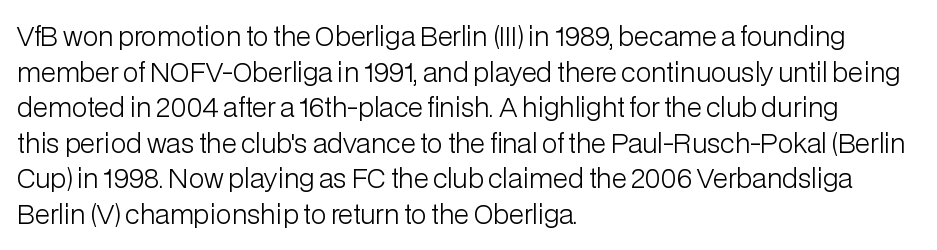
The image shows 26 px text type, upright; set left-aligned, normal line spacing (1.37x), normal letter spacing, not underlined.
